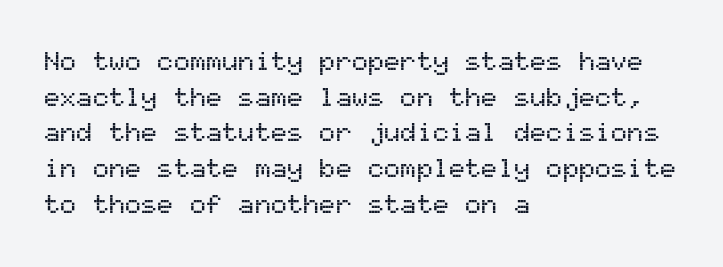
The image shows 27 px text type, upright; set left-aligned, normal line spacing (1.32x), normal letter spacing, not underlined.
